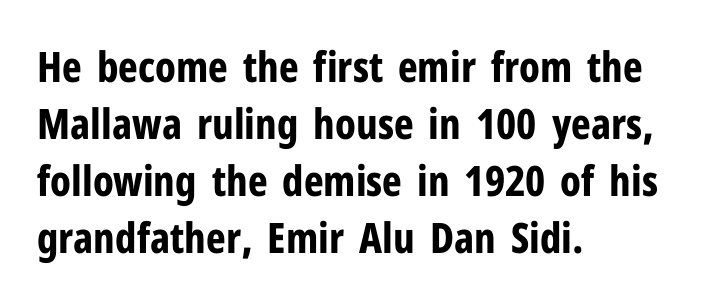
Q: Is the text bold? A: Yes.
Q: Is the text italic (slanted)? A: No, it is upright.
Q: Is the typeface a serif or a sans-serif typeface? A: Sans-serif.
Q: Is the text underlined? A: No.
Q: How is the paragraph aligned? A: Left-aligned.
Q: Is the spacing between letters normal or unusually wide? A: Normal.
Q: Is the spacing between lines tight, normal or loose? A: Normal.
Q: Width (condensed, normal, or wide)? A: Condensed.
Q: Stroke contrast? A: Low.
Q: x-height? A: Medium.
Q: Monospaced? A: No.
